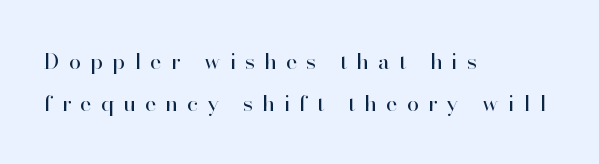
Q: Is the text bold? A: No.
Q: Is the text italic (slanted)? A: No, it is upright.
Q: Is the text underlined? A: No.
Q: How is the paragraph aligned? A: Left-aligned.
Q: Is the spacing between letters normal or unusually wide? A: Unusually wide.
Q: Is the spacing between lines tight, normal or loose? A: Loose.
